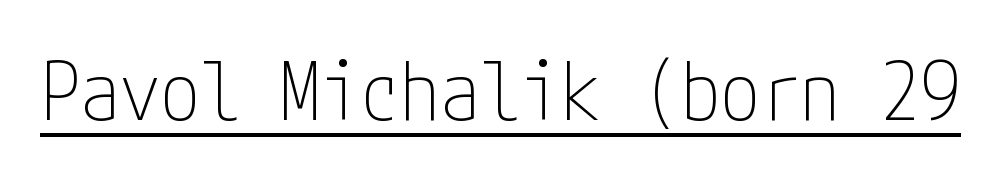
Q: Is the text bold? A: No.
Q: Is the text italic (slanted)? A: No, it is upright.
Q: Is the typeface a serif or a sans-serif typeface? A: Sans-serif.
Q: Is the text underlined? A: Yes.
Q: Is the spacing between letters normal or unusually wide? A: Normal.
Q: Width (condensed, normal, or wide)? A: Condensed.
Q: Stroke contrast? A: Low.
Q: x-height? A: Medium.
